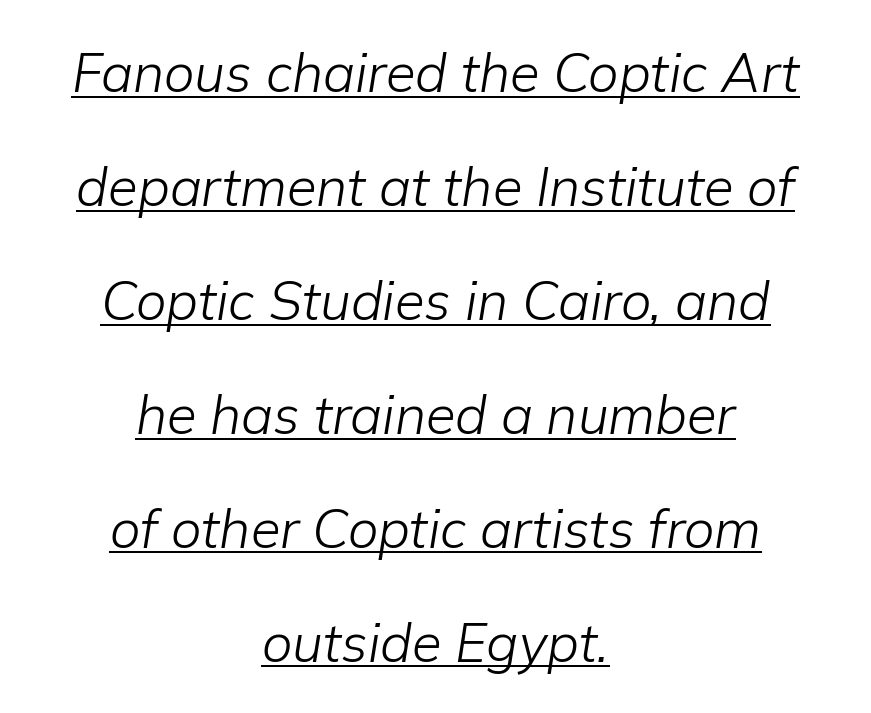
Q: Is the text bold? A: No.
Q: Is the text italic (slanted)? A: Yes, it leans right by about 9 degrees.
Q: Is the text underlined? A: Yes.
Q: How is the paragraph aligned? A: Centered.
Q: Is the spacing between letters normal or unusually wide? A: Normal.
Q: Is the spacing between lines tight, normal or loose? A: Loose.
Q: Width (condensed, normal, or wide)? A: Normal.
Q: Stroke contrast? A: Low.
Q: x-height? A: Medium.
Q: Monospaced? A: No.
